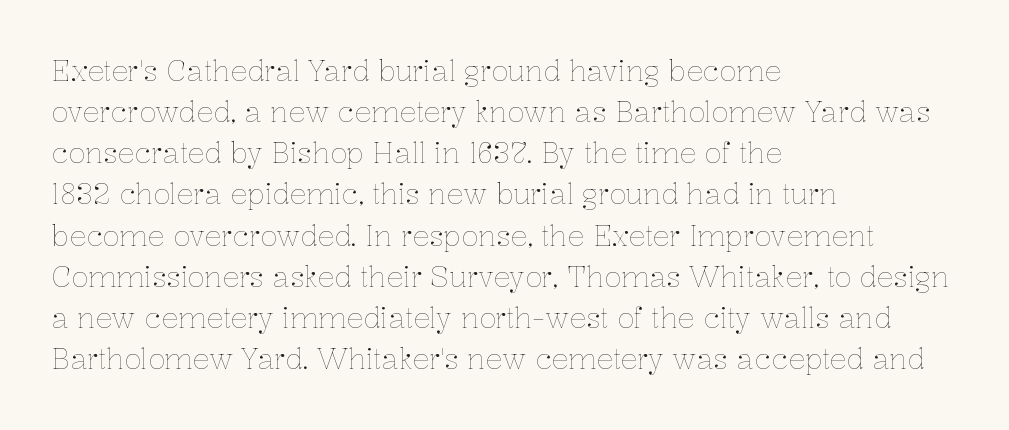
Q: Is the text bold? A: No.
Q: Is the text italic (slanted)? A: No, it is upright.
Q: Is the text underlined? A: No.
Q: How is the paragraph aligned? A: Left-aligned.
Q: Is the spacing between letters normal or unusually wide? A: Normal.
Q: Is the spacing between lines tight, normal or loose? A: Normal.
Q: Width (condensed, normal, or wide)? A: Normal.
Q: Stroke contrast? A: Low.
Q: x-height? A: Medium.
Q: Monospaced? A: No.
